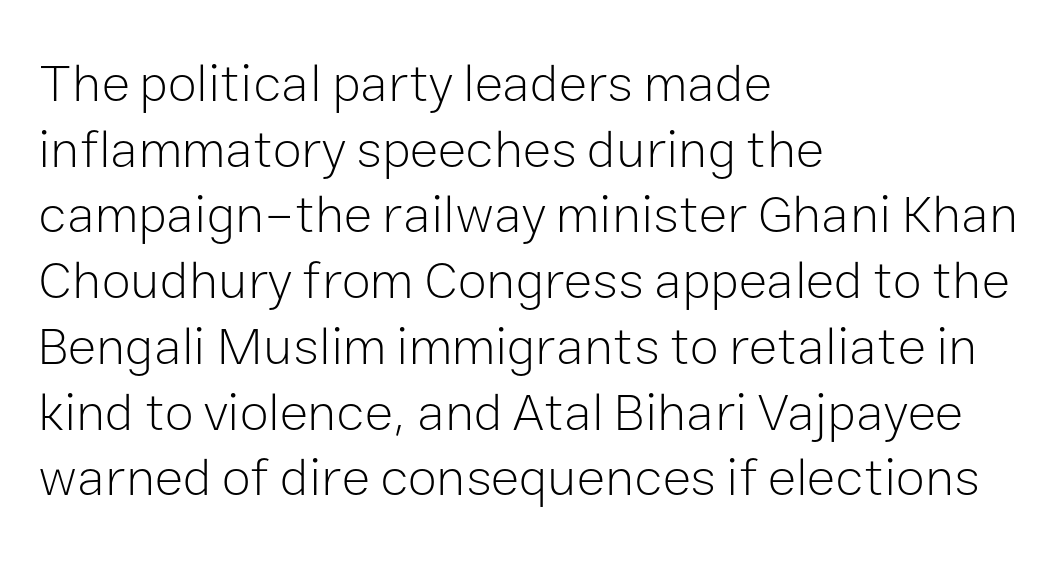
Q: Is the text bold? A: No.
Q: Is the text italic (slanted)? A: No, it is upright.
Q: Is the typeface a serif or a sans-serif typeface? A: Sans-serif.
Q: Is the text underlined? A: No.
Q: How is the paragraph aligned? A: Left-aligned.
Q: Is the spacing between letters normal or unusually wide? A: Normal.
Q: Width (condensed, normal, or wide)? A: Normal.
Q: Stroke contrast? A: Low.
Q: x-height? A: Medium.
Q: Monospaced? A: No.
